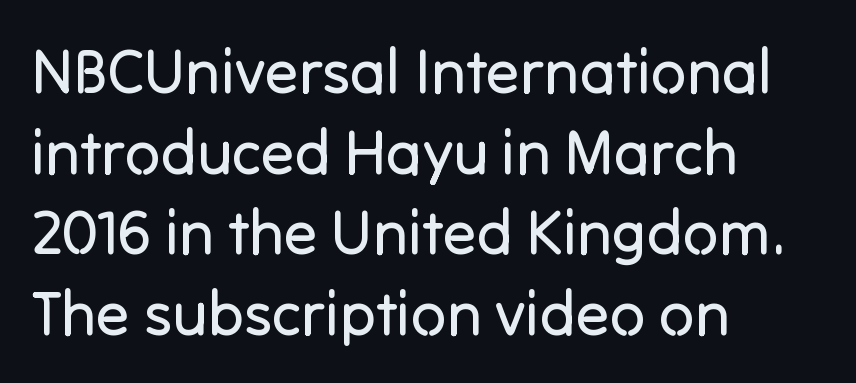
{"serif": "no", "italic": "no", "bold": "no", "weight": "regular", "width": "normal", "stroke_contrast": "low", "x_height": "medium", "monospaced": "no", "underline": "no", "align": "left", "line_spacing": "normal", "line_spacing_ratio": 1.3, "letter_spacing": "normal", "letter_spacing_em": 0.0, "glyph_px": 62}
